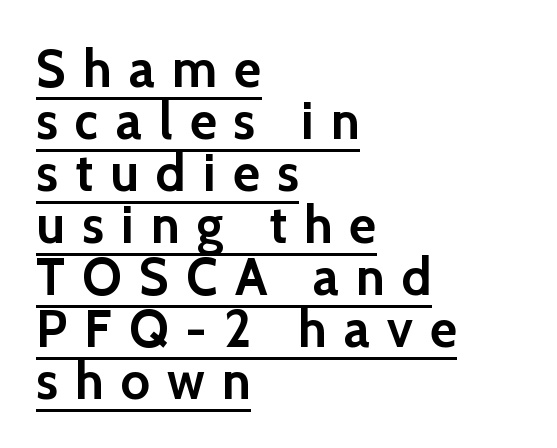
{"serif": "no", "italic": "no", "bold": "yes", "weight": "semibold", "width": "normal", "x_height": "medium", "monospaced": "no", "underline": "yes", "align": "left", "line_spacing": "tight", "line_spacing_ratio": 1.0, "letter_spacing": "wide", "letter_spacing_em": 0.33, "glyph_px": 52}
